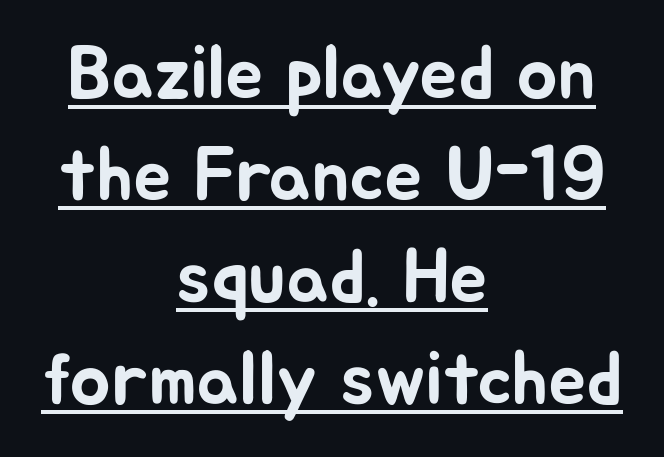
Rendered with straight, roman letterforms. Does the copy run flush right? No — it is centered line by line. Beneath each row of characters lies a ruled line. Unlike a traditional serif, this face leaves its strokes unadorned. The rendering uses natural spacing where letterforms have individual widths.
